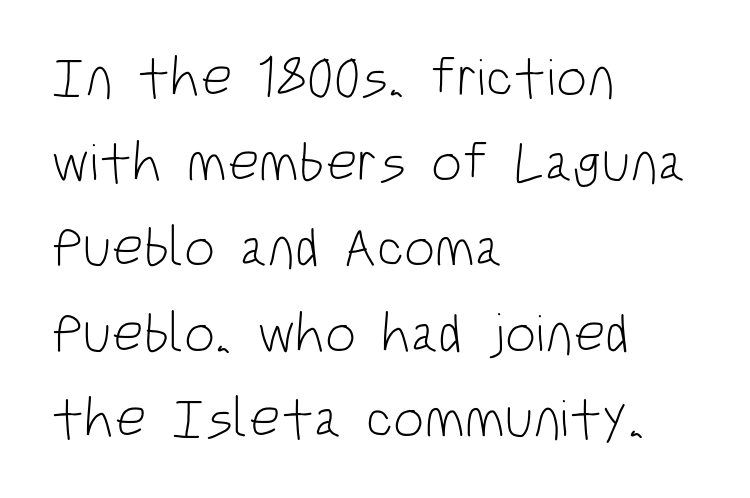
Q: Is the text bold? A: No.
Q: Is the text italic (slanted)? A: No, it is upright.
Q: Is the typeface a serif or a sans-serif typeface? A: Sans-serif.
Q: Is the text underlined? A: No.
Q: How is the paragraph aligned? A: Left-aligned.
Q: Is the spacing between letters normal or unusually wide? A: Normal.
Q: Is the spacing between lines tight, normal or loose? A: Normal.
Q: Width (condensed, normal, or wide)? A: Condensed.
Q: Stroke contrast? A: Low.
Q: x-height? A: Large.
Q: Monospaced? A: No.
